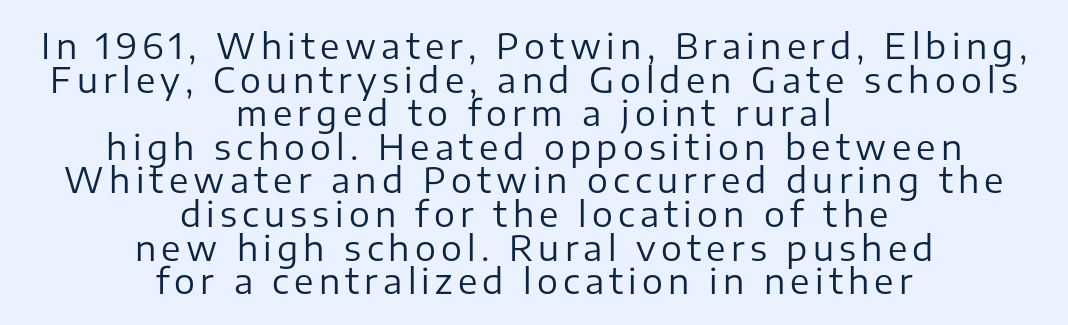
The space between consecutive lines is stingy. This rendering features lettering with no underline. Stems here are at most as thick as an everyday book face. The typeface chosen for these lines omits serifs.
